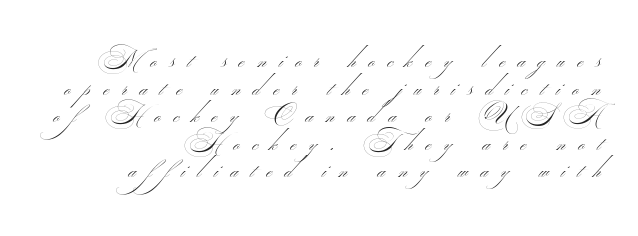
Q: Is the text bold? A: No.
Q: Is the text underlined? A: No.
Q: How is the paragraph aligned? A: Right-aligned.
Q: Is the spacing between letters normal or unusually wide? A: Unusually wide.
Q: Is the spacing between lines tight, normal or loose? A: Tight.
